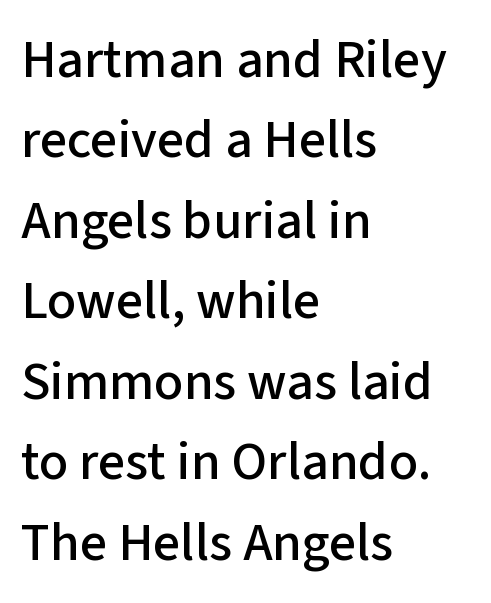
{"serif": "no", "italic": "no", "width": "normal", "stroke_contrast": "low", "x_height": "medium", "monospaced": "no", "underline": "no", "align": "left", "line_spacing": "normal", "line_spacing_ratio": 1.49, "letter_spacing": "normal", "letter_spacing_em": 0.0, "glyph_px": 54}
